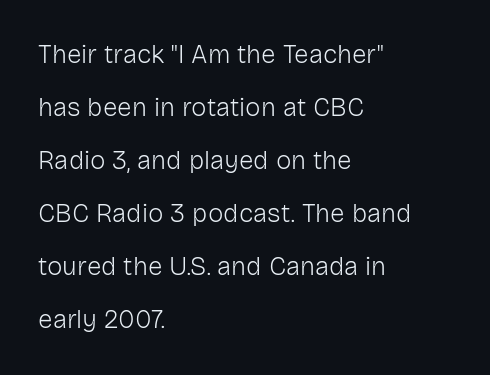
Words appear dense and cohesive because spacing is normal. Horizontal bands of white between lines are thick stripes. Posture: upright roman. Nothing heavy about these letters — not bold at all.
